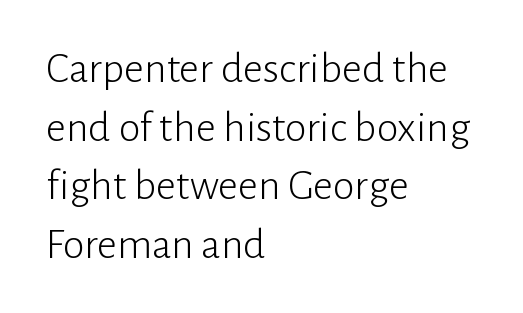
The image shows 44 px light sans-serif type, upright; set left-aligned, normal line spacing (1.33x), normal letter spacing, not underlined; low stroke contrast and a medium x-height.
